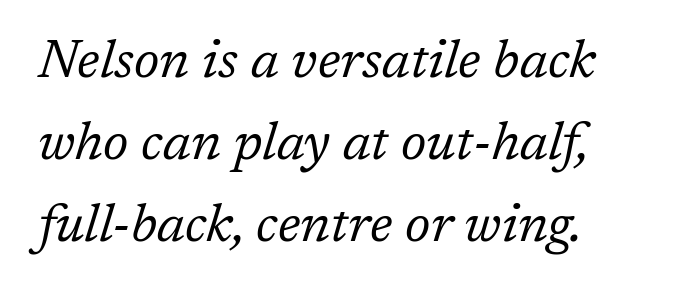
{"serif": "yes", "italic": "yes", "lean": "right", "slant_degrees": 17, "bold": "no", "weight": "regular", "width": "normal", "stroke_contrast": "low", "x_height": "medium", "monospaced": "no", "underline": "no", "line_spacing": "normal", "line_spacing_ratio": 1.55, "letter_spacing": "normal", "letter_spacing_em": 0.0, "glyph_px": 53}
